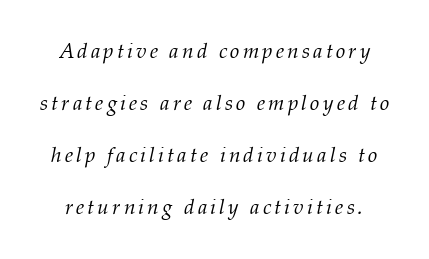
{"italic": "yes", "lean": "right", "slant_degrees": 12, "bold": "no", "underline": "no", "line_spacing": "loose", "line_spacing_ratio": 2.48, "glyph_px": 21}
